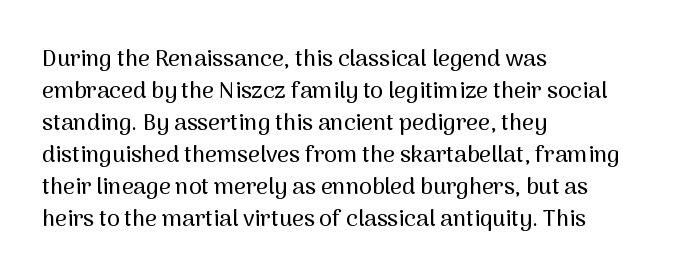
Q: Is the text italic (slanted)? A: No, it is upright.
Q: Is the text underlined? A: No.
Q: How is the paragraph aligned? A: Left-aligned.
Q: Is the spacing between letters normal or unusually wide? A: Normal.
Q: Is the spacing between lines tight, normal or loose? A: Normal.
